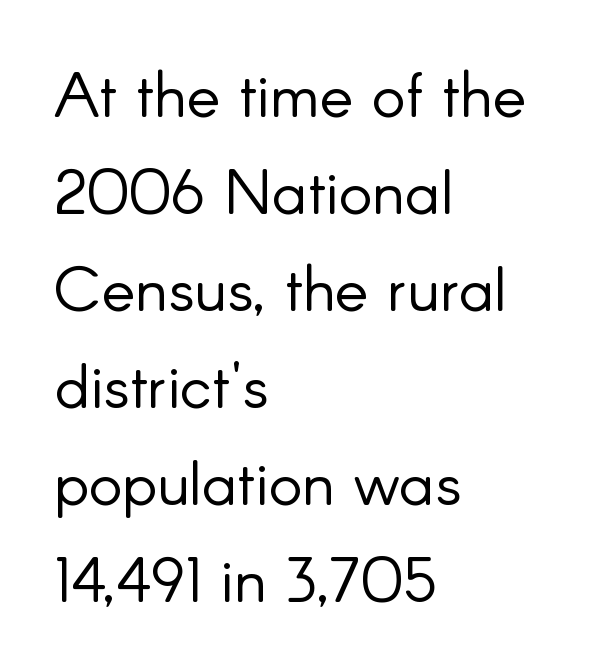
Q: Is the text bold? A: No.
Q: Is the text italic (slanted)? A: No, it is upright.
Q: Is the typeface a serif or a sans-serif typeface? A: Sans-serif.
Q: Is the text underlined? A: No.
Q: How is the paragraph aligned? A: Left-aligned.
Q: Is the spacing between letters normal or unusually wide? A: Normal.
Q: Is the spacing between lines tight, normal or loose? A: Normal.
Q: Width (condensed, normal, or wide)? A: Normal.
Q: Stroke contrast? A: Low.
Q: x-height? A: Small.
Q: Monospaced? A: No.
